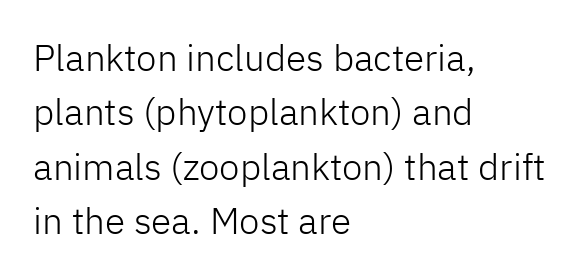
Q: Is the text bold? A: No.
Q: Is the text italic (slanted)? A: No, it is upright.
Q: Is the typeface a serif or a sans-serif typeface? A: Sans-serif.
Q: Is the text underlined? A: No.
Q: How is the paragraph aligned? A: Left-aligned.
Q: Is the spacing between letters normal or unusually wide? A: Normal.
Q: Is the spacing between lines tight, normal or loose? A: Normal.
Q: Width (condensed, normal, or wide)? A: Normal.
Q: Stroke contrast? A: Low.
Q: x-height? A: Medium.
Q: Monospaced? A: No.
